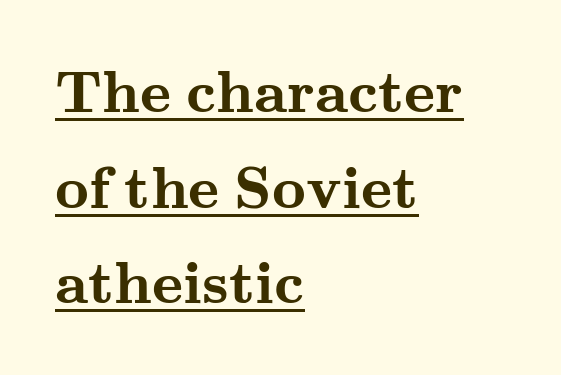
{"serif": "yes", "italic": "no", "bold": "yes", "weight": "semibold", "width": "wide", "stroke_contrast": "medium", "x_height": "small", "monospaced": "no", "underline": "yes", "align": "left", "line_spacing": "normal", "line_spacing_ratio": 1.62, "letter_spacing": "normal", "letter_spacing_em": 0.0, "glyph_px": 59}
